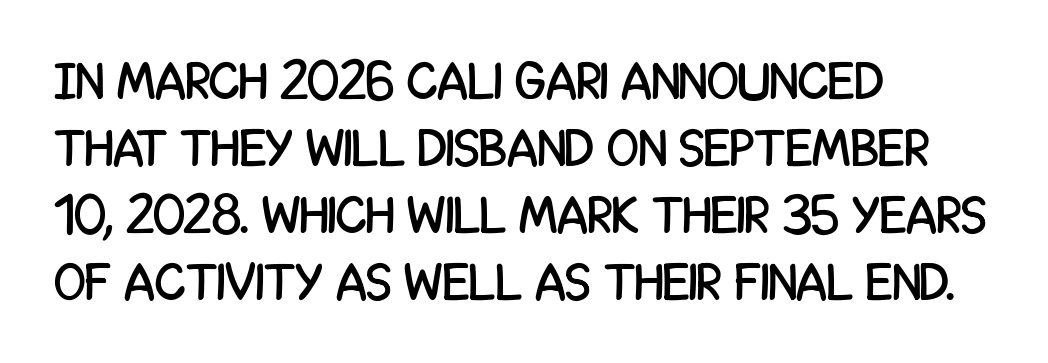
{"serif": "no", "italic": "no", "width": "condensed", "stroke_contrast": "low", "x_height": "large", "monospaced": "no", "underline": "no", "align": "left", "line_spacing": "normal", "line_spacing_ratio": 1.29, "letter_spacing": "normal", "letter_spacing_em": 0.0, "glyph_px": 52}
